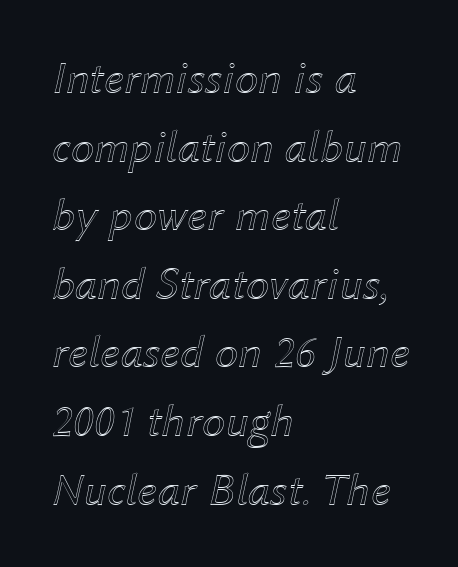
The image shows 47 px text type, italic (leaning right); set left-aligned, normal line spacing (1.46x), normal letter spacing, not underlined; a medium x-height.
